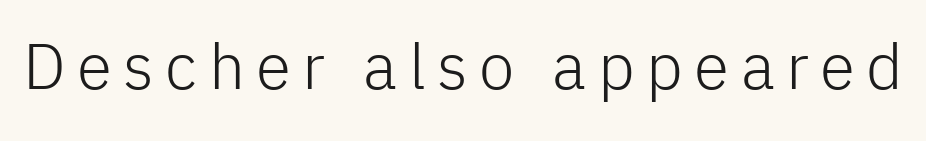
Think of a printed novel: that variable character pitch is what you see here. No heavy texture on the line: the type isn't bold. Just letters on the line, the space beneath them empty. Note: no serifs on the glyphs.
